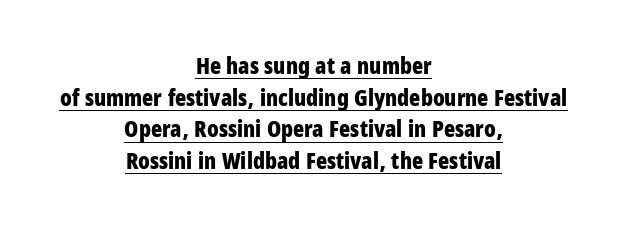
{"italic": "no", "bold": "yes", "underline": "yes", "align": "center", "line_spacing": "normal", "line_spacing_ratio": 1.38, "letter_spacing": "normal", "letter_spacing_em": 0.0, "glyph_px": 23}
